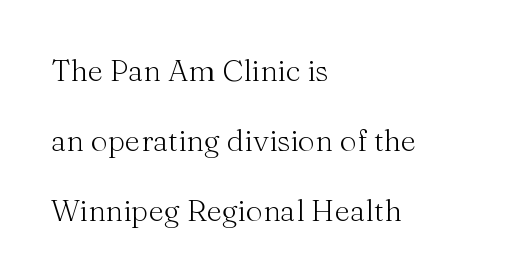
{"serif": "yes", "italic": "no", "bold": "no", "weight": "light", "width": "normal", "stroke_contrast": "medium", "x_height": "medium", "monospaced": "no", "underline": "no", "align": "left", "line_spacing": "loose", "line_spacing_ratio": 2.33, "letter_spacing": "normal", "letter_spacing_em": 0.0, "glyph_px": 30}
